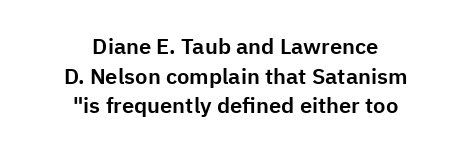
The image shows 22 px text type, upright; set centered, normal line spacing (1.35x), normal letter spacing, not underlined.
